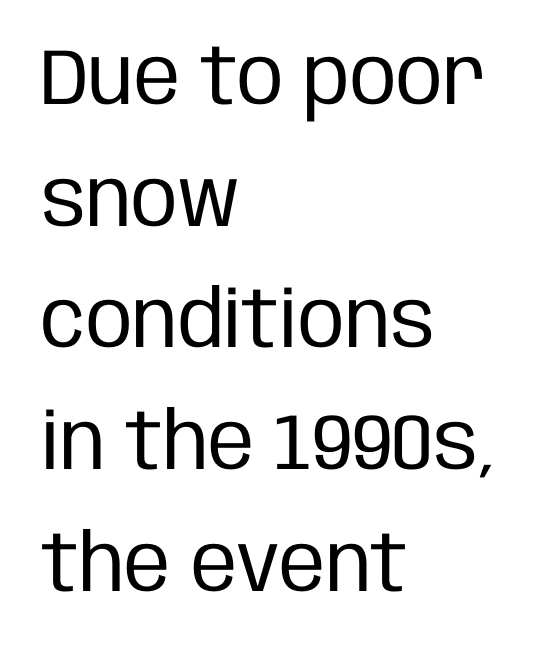
Q: Is the text bold? A: No.
Q: Is the text italic (slanted)? A: No, it is upright.
Q: Is the typeface a serif or a sans-serif typeface? A: Sans-serif.
Q: Is the text underlined? A: No.
Q: How is the paragraph aligned? A: Left-aligned.
Q: Is the spacing between letters normal or unusually wide? A: Normal.
Q: Is the spacing between lines tight, normal or loose? A: Normal.
Q: Width (condensed, normal, or wide)? A: Condensed.
Q: Stroke contrast? A: Low.
Q: x-height? A: Large.
Q: Monospaced? A: No.
